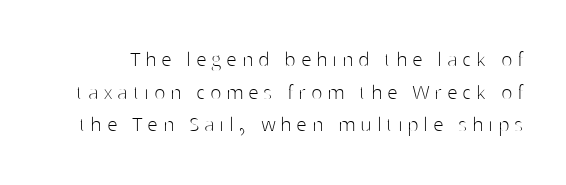
Stems and bowls with no extra thickness — not bold. The font's upright variant was chosen for this text. Leading: standard. Each word looks stretched out because of the extra space between its letters.
